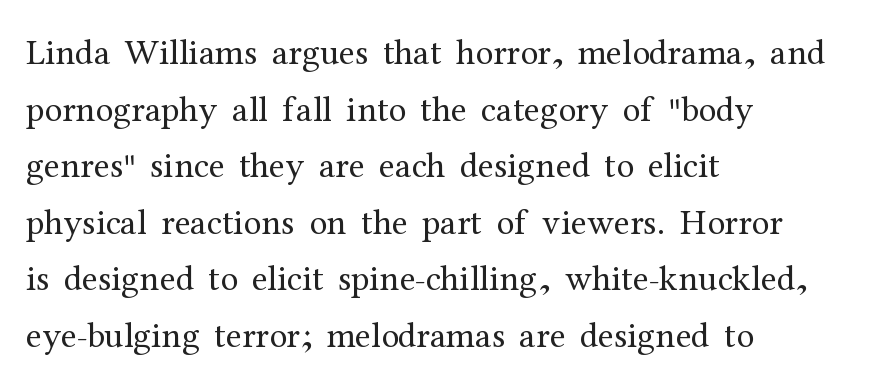
The image shows 36 px regular-weight serif type, upright; set left-aligned, normal line spacing (1.57x), normal letter spacing, not underlined; medium stroke contrast and a medium x-height.
